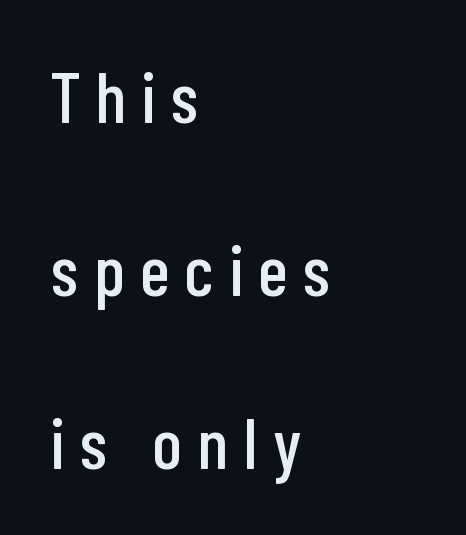
Q: Is the text italic (slanted)? A: No, it is upright.
Q: Is the typeface a serif or a sans-serif typeface? A: Sans-serif.
Q: Is the text underlined? A: No.
Q: How is the paragraph aligned? A: Left-aligned.
Q: Is the spacing between letters normal or unusually wide? A: Unusually wide.
Q: Is the spacing between lines tight, normal or loose? A: Loose.
Q: Width (condensed, normal, or wide)? A: Condensed.
Q: Stroke contrast? A: Low.
Q: x-height? A: Medium.
Q: Monospaced? A: No.
